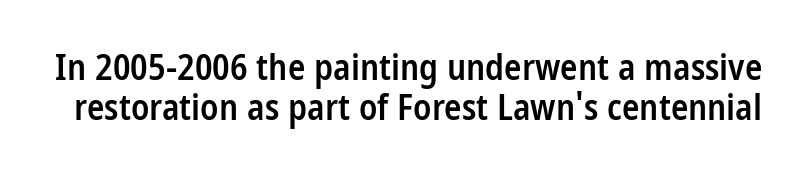
The sample has been set in demibold, a notch under bold. Proportional: the letters do not fall into vertical columns. A clean baseline with only descenders dipping below it. Upright lettering throughout. Summary of vertical rhythm: compact, with narrow interline spacing. The line texture is even and compact thanks to regular tracking.
